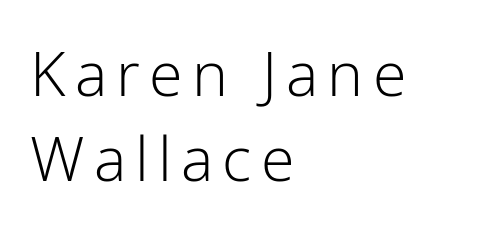
Q: Is the text bold? A: No.
Q: Is the text italic (slanted)? A: No, it is upright.
Q: Is the typeface a serif or a sans-serif typeface? A: Sans-serif.
Q: Is the text underlined? A: No.
Q: How is the paragraph aligned? A: Left-aligned.
Q: Is the spacing between lines tight, normal or loose? A: Normal.
Q: Width (condensed, normal, or wide)? A: Normal.
Q: Stroke contrast? A: Low.
Q: x-height? A: Medium.
Q: Monospaced? A: No.
